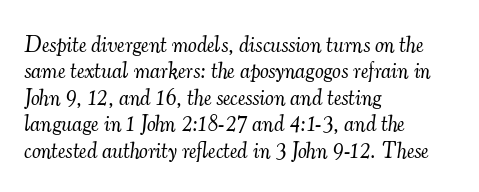
{"italic": "yes", "lean": "right", "slant_degrees": 7, "bold": "no", "underline": "no", "align": "left", "line_spacing_ratio": 1.2, "letter_spacing": "normal", "letter_spacing_em": 0.0, "glyph_px": 22}
